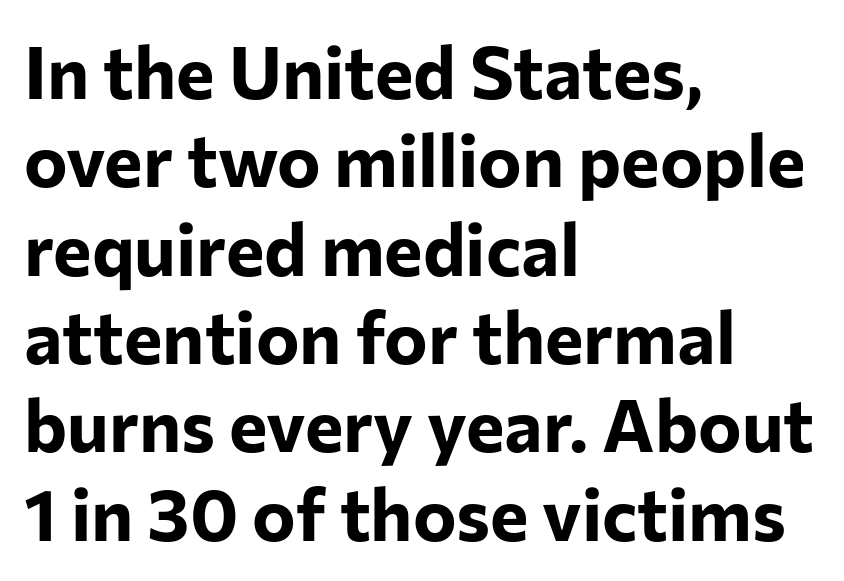
Observe the ordinary spacing: letters are neighbours, not strangers. Line beginnings align vertically; line endings do not. The letters advance in unequal steps, a hallmark of proportional type. This is heavy type, rendered in bold. You can tell from the bare stems that sans-serif type was used. Italic: no, the glyphs are upright roman.
